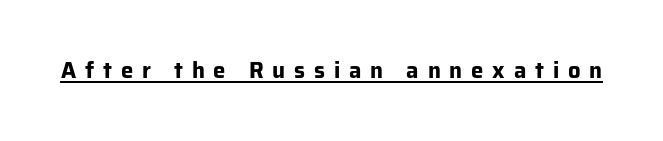
The image shows 22 px bold type, upright; set unusually wide letter spacing (+0.4 em), underlined.
